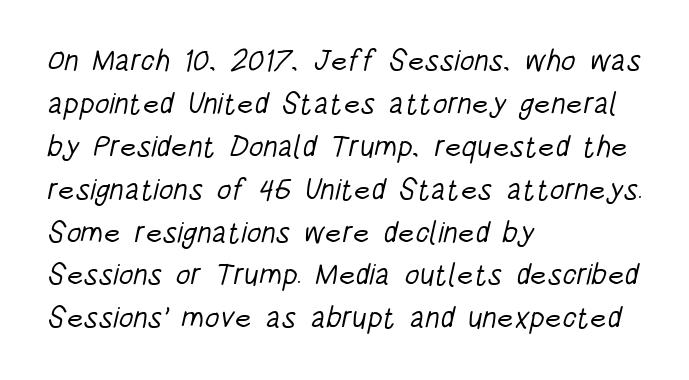
Words float on clear page, feet unadorned. Leftover space on each line is placed entirely after the last word. The strokes carry an ordinary text weight at most. Compared with typical body copy, the letter spacing here is the same. Proportional: the letters do not fall into vertical columns.
